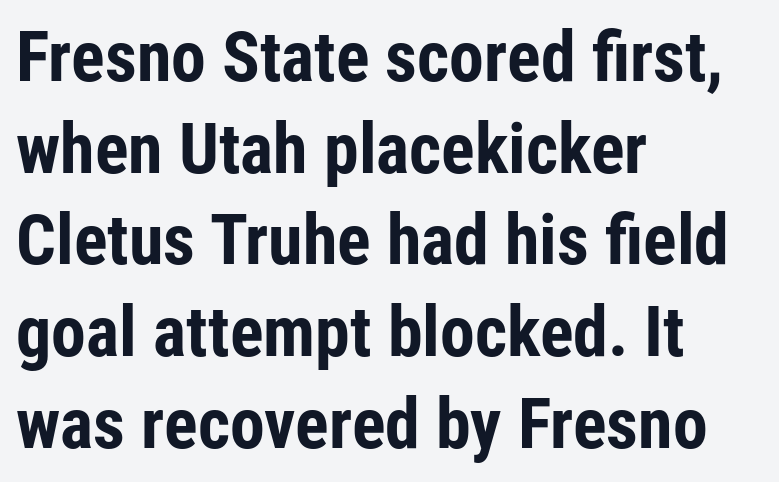
The image shows 70 px bold, condensed sans-serif type, upright; set left-aligned, normal line spacing (1.31x), normal letter spacing, not underlined; low stroke contrast and a medium x-height.
